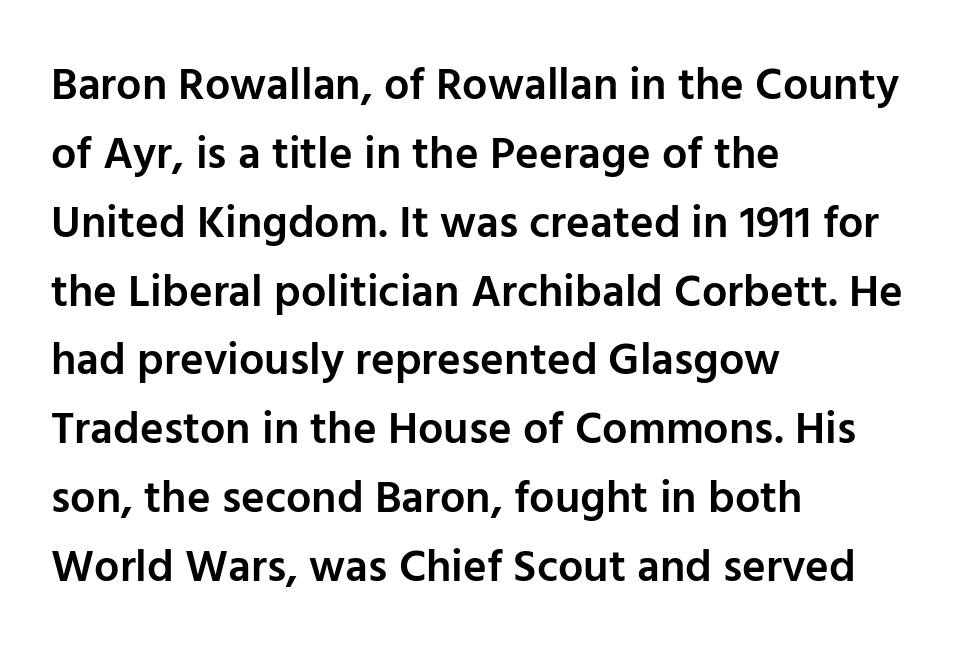
Each line starts at the same left margin while the right side varies. If you drew a line through each stem, it would be perfectly vertical. Each letter keeps its own natural width here, so spacing adapts to shape. The glyphs are unaccompanied by any horizontal stroke below them. Font category for this specimen: sans-serif.
